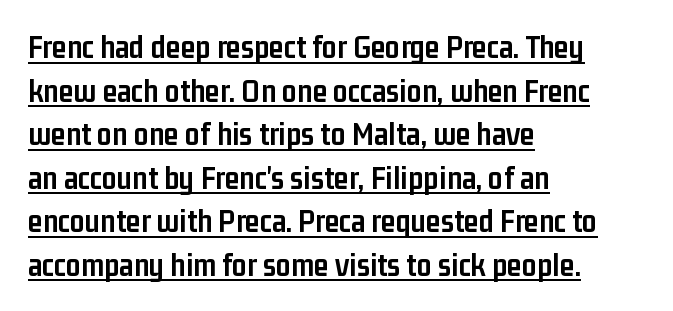
Q: Is the text bold? A: Yes.
Q: Is the text italic (slanted)? A: No, it is upright.
Q: Is the typeface a serif or a sans-serif typeface? A: Sans-serif.
Q: Is the text underlined? A: Yes.
Q: How is the paragraph aligned? A: Left-aligned.
Q: Is the spacing between letters normal or unusually wide? A: Normal.
Q: Is the spacing between lines tight, normal or loose? A: Normal.
Q: Width (condensed, normal, or wide)? A: Condensed.
Q: Stroke contrast? A: Low.
Q: x-height? A: Medium.
Q: Monospaced? A: No.
